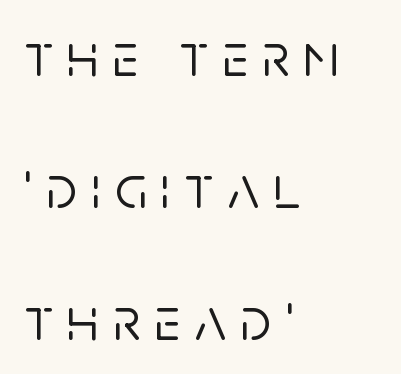
The image shows 61 px sans-serif type, upright; set left-aligned, loose line spacing (2.16x), unusually wide letter spacing (+0.24 em), not underlined; low stroke contrast and a large x-height.
